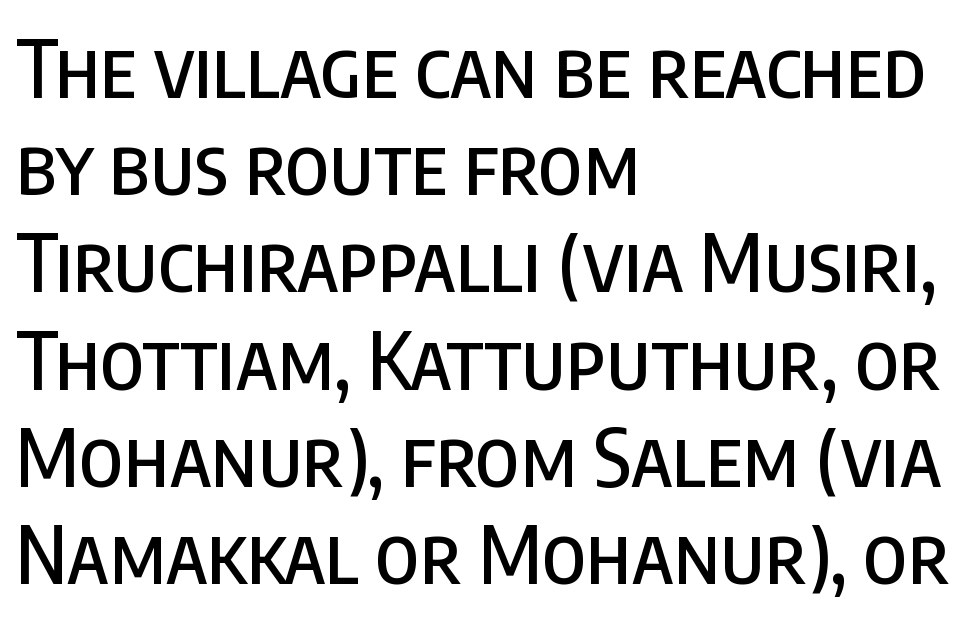
{"serif": "no", "italic": "no", "width": "condensed", "stroke_contrast": "low", "x_height": "large", "monospaced": "no", "underline": "no", "align": "left", "line_spacing_ratio": 1.23, "letter_spacing": "normal", "letter_spacing_em": 0.0, "glyph_px": 79}
